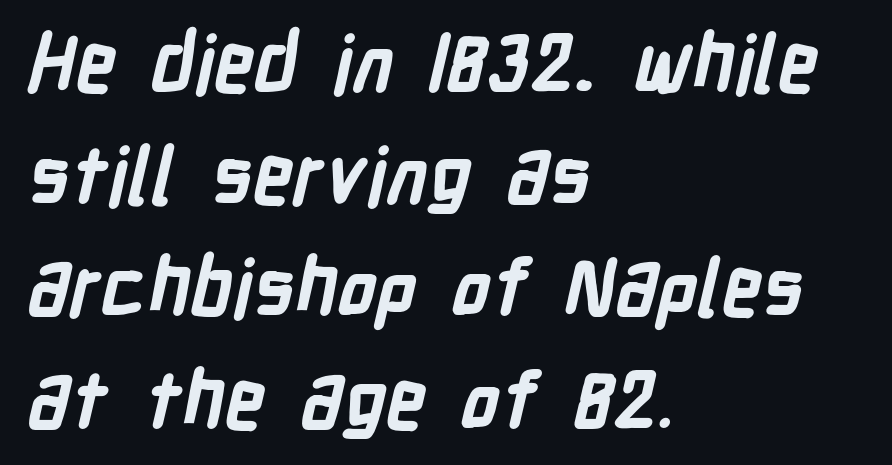
Q: Is the text bold? A: Yes.
Q: Is the typeface a serif or a sans-serif typeface? A: Sans-serif.
Q: Is the text underlined? A: No.
Q: How is the paragraph aligned? A: Left-aligned.
Q: Is the spacing between letters normal or unusually wide? A: Normal.
Q: Is the spacing between lines tight, normal or loose? A: Normal.
Q: Width (condensed, normal, or wide)? A: Condensed.
Q: Stroke contrast? A: Low.
Q: x-height? A: Medium.
Q: Monospaced? A: No.
